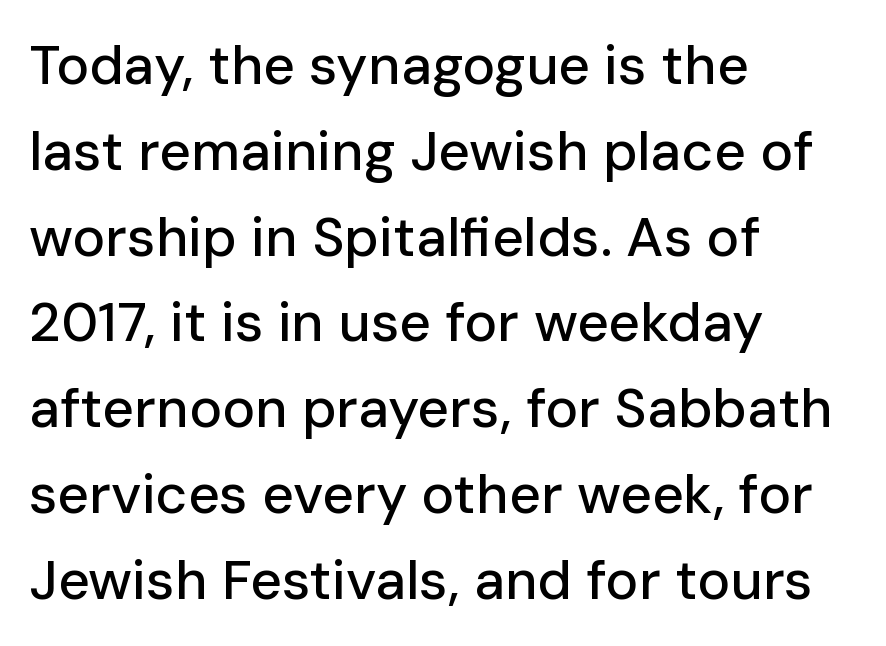
A typesetter would mark this as roman, not italic. The type is set solid horizontally, with unmodified tracking. The specimen omits any rule beneath the text block's lines. One-word summary of the alignment: left. Horizontal bands of white between lines are of average thickness. Is this a fixed-width face? No — the glyphs have proportional, varying widths.
